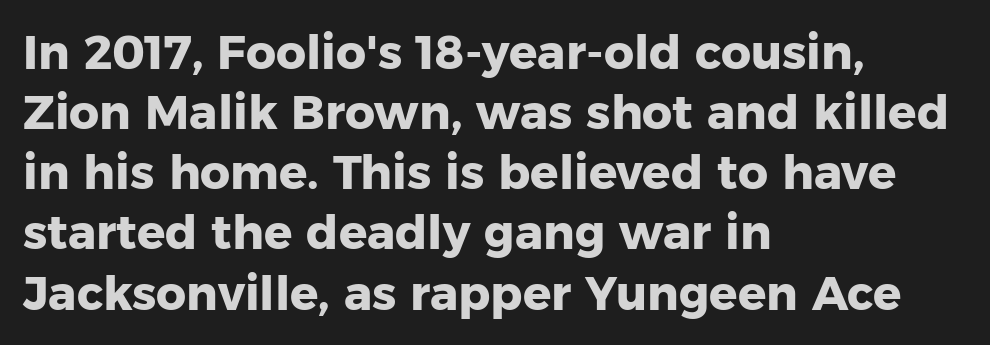
Q: Is the text bold? A: Yes.
Q: Is the text italic (slanted)? A: No, it is upright.
Q: Is the typeface a serif or a sans-serif typeface? A: Sans-serif.
Q: Is the text underlined? A: No.
Q: How is the paragraph aligned? A: Left-aligned.
Q: Is the spacing between letters normal or unusually wide? A: Normal.
Q: Is the spacing between lines tight, normal or loose? A: Normal.
Q: Width (condensed, normal, or wide)? A: Normal.
Q: Stroke contrast? A: Low.
Q: x-height? A: Medium.
Q: Monospaced? A: No.
